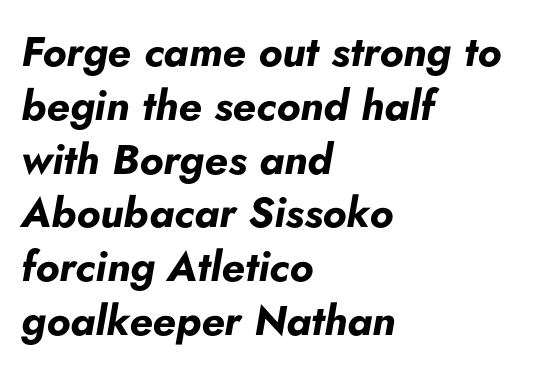
The image shows 42 px bold type, italic (leaning right); set left-aligned, normal line spacing (1.28x), normal letter spacing, not underlined; low stroke contrast and a small x-height.
